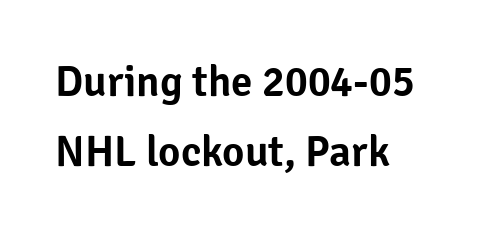
The font's upright variant was chosen for this text. Where is the straight margin? On the left. Decoration check: the copy has no underline. The rows are spaced the way most documents space them. Varying glyph widths throughout — classic text-font behaviour.
